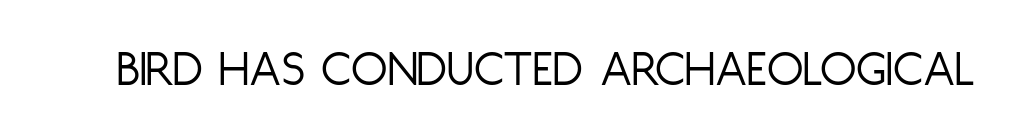
Q: Is the text bold? A: No.
Q: Is the text italic (slanted)? A: No, it is upright.
Q: Is the typeface a serif or a sans-serif typeface? A: Sans-serif.
Q: Is the text underlined? A: No.
Q: Is the spacing between letters normal or unusually wide? A: Normal.
Q: Width (condensed, normal, or wide)? A: Condensed.
Q: Stroke contrast? A: Low.
Q: x-height? A: Large.
Q: Monospaced? A: No.
